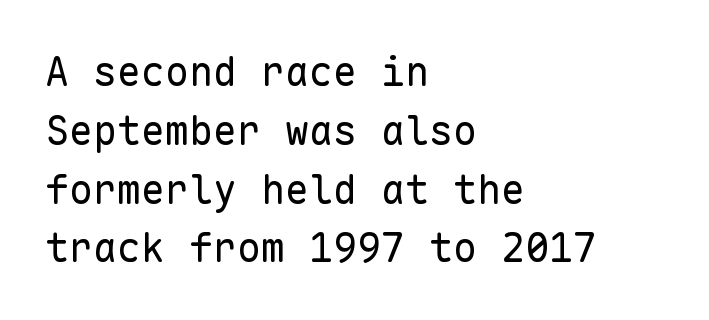
Q: Is the text bold? A: No.
Q: Is the text italic (slanted)? A: No, it is upright.
Q: Is the typeface a serif or a sans-serif typeface? A: Sans-serif.
Q: Is the text underlined? A: No.
Q: How is the paragraph aligned? A: Left-aligned.
Q: Is the spacing between letters normal or unusually wide? A: Normal.
Q: Is the spacing between lines tight, normal or loose? A: Normal.
Q: Width (condensed, normal, or wide)? A: Normal.
Q: Stroke contrast? A: Low.
Q: x-height? A: Medium.
Q: Monospaced? A: Yes.
